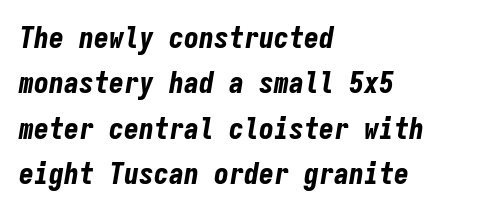
{"italic": "yes", "lean": "right", "slant_degrees": 9, "bold": "yes", "weight": "bold", "width": "condensed", "stroke_contrast": "low", "x_height": "medium", "monospaced": "yes", "underline": "no", "align": "left", "line_spacing": "normal", "line_spacing_ratio": 1.51, "letter_spacing": "normal", "letter_spacing_em": 0.0, "glyph_px": 30}
